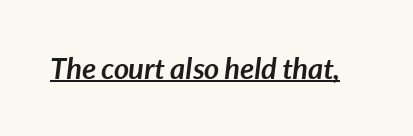
Observe the lean: these are italic letterforms. Do the characters align in a grid? No, the font is proportional. Does the weight exceed regular? Yes, all the way to bold. Nobody touched the tracking dial on this one. Underlining? Definitely there.
